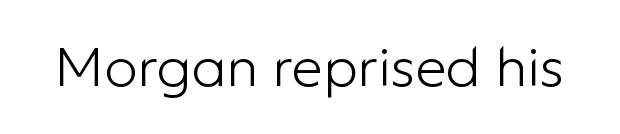
Think of a printed novel: that variable character pitch is what you see here. The typesetting does not lean heavy: it is not bold. A sans-serif font was chosen for this passage. Rendered with straight, roman letterforms. Caption: standard tracking, unaltered.
